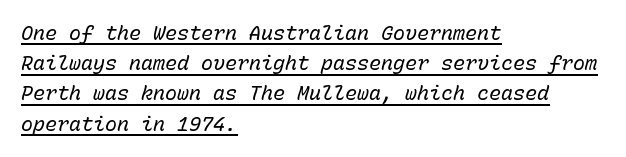
The image shows 20 px text type, italic (leaning right); set left-aligned, normal line spacing (1.51x), normal letter spacing, underlined.
